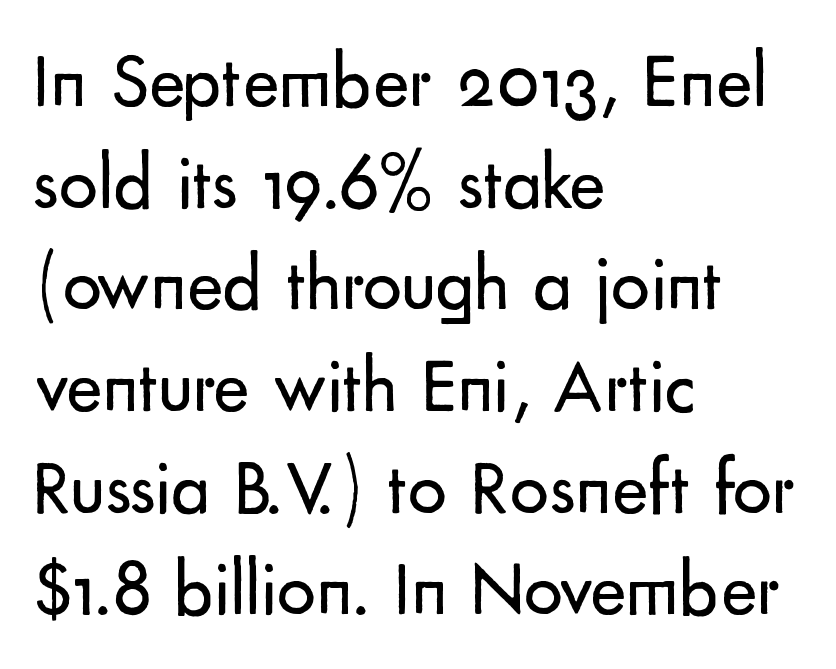
The image shows 77 px regular-weight sans-serif type, upright; set left-aligned, normal line spacing (1.32x), normal letter spacing, not underlined; low stroke contrast and a small x-height.
